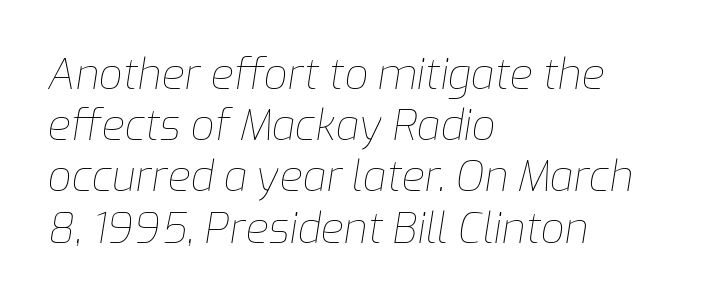
The image shows 42 px thin type, italic (leaning right); set left-aligned, line spacing 1.22x, normal letter spacing, not underlined; low stroke contrast and a medium x-height.
